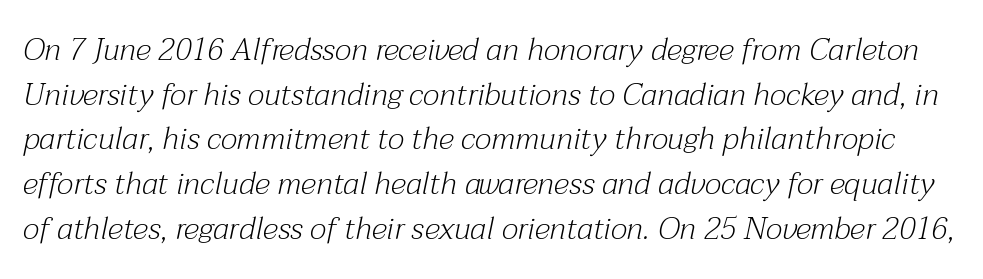
Q: Is the text bold? A: No.
Q: Is the text italic (slanted)? A: Yes, it leans right by about 12 degrees.
Q: Is the typeface a serif or a sans-serif typeface? A: Serif.
Q: Is the text underlined? A: No.
Q: Is the spacing between letters normal or unusually wide? A: Normal.
Q: Is the spacing between lines tight, normal or loose? A: Normal.
Q: Width (condensed, normal, or wide)? A: Normal.
Q: Stroke contrast? A: Medium.
Q: x-height? A: Medium.
Q: Monospaced? A: No.
